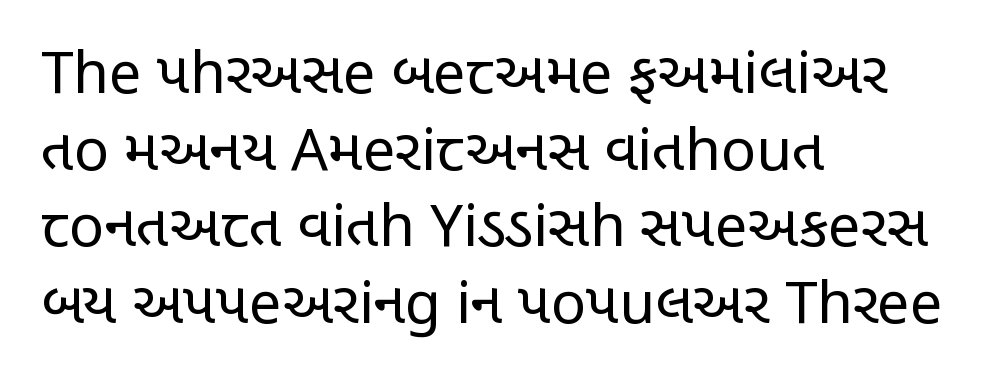
{"serif": "no", "italic": "no", "bold": "no", "weight": "regular", "width": "condensed", "stroke_contrast": "low", "x_height": "large", "monospaced": "no", "underline": "no", "align": "left", "line_spacing": "normal", "line_spacing_ratio": 1.32, "letter_spacing": "normal", "letter_spacing_em": 0.0, "glyph_px": 58}
